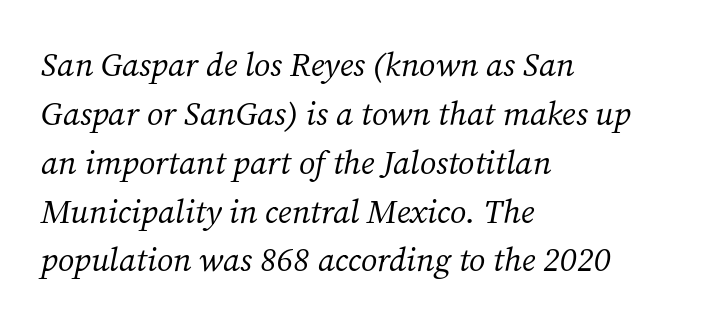
Counters stay open thanks to moderate or lighter strokes. Here the designer chose a conventional face with non-uniform glyph widths. Vertically, the passage feels balanced, rows spaced as you'd expect. A classic flush-left, rag-right setting is used for this passage. Designer's note — italics engaged. Has an underline been added? It has not.
